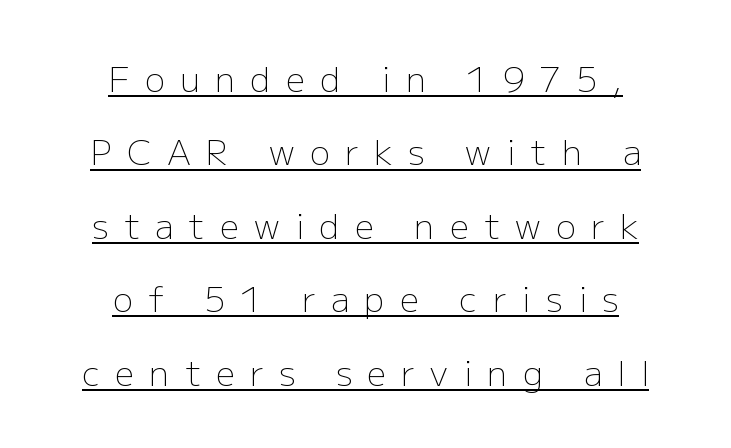
The image shows 34 px light sans-serif type, upright; set centered, loose line spacing (2.16x), unusually wide letter spacing (+0.45 em), underlined; low stroke contrast and a medium x-height.
